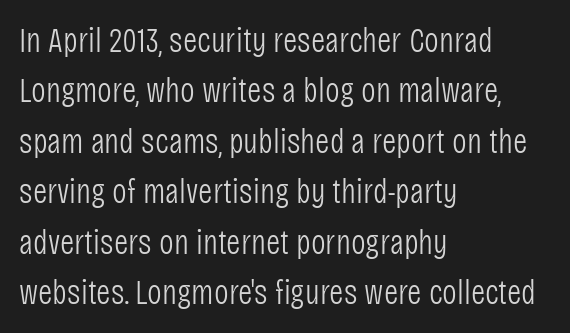
{"serif": "no", "italic": "no", "bold": "no", "weight": "light", "width": "condensed", "stroke_contrast": "low", "x_height": "large", "monospaced": "no", "underline": "no", "align": "left", "line_spacing": "normal", "line_spacing_ratio": 1.44, "letter_spacing": "normal", "letter_spacing_em": 0.0, "glyph_px": 35}
